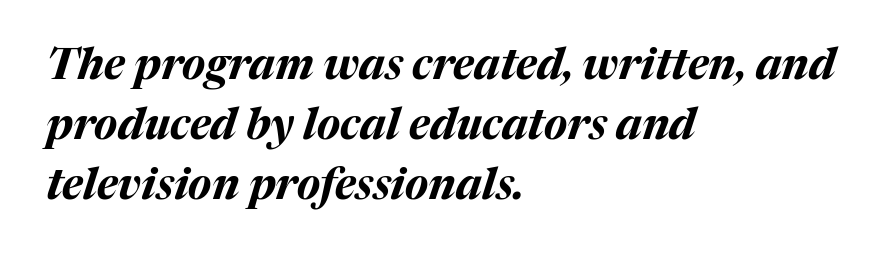
The rendering anchors every line to the left-hand side. Each letter keeps its own natural width here, so spacing adapts to shape. Quick note: underline off. The rows are spaced the way most documents space them. As a designer I'd log this as weight 700, bold.
